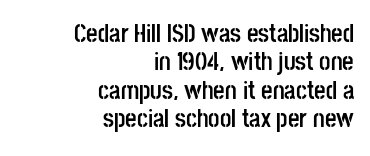
{"italic": "no", "bold": "yes", "underline": "no", "align": "right", "line_spacing": "tight", "line_spacing_ratio": 1.14, "letter_spacing": "normal", "letter_spacing_em": 0.0, "glyph_px": 25}
